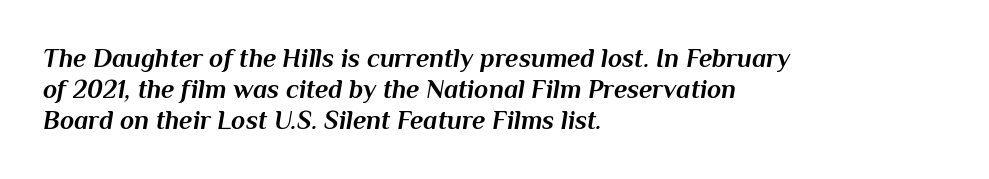
Q: Is the text bold? A: Yes.
Q: Is the text italic (slanted)? A: Yes, it leans right by about 10 degrees.
Q: Is the text underlined? A: No.
Q: How is the paragraph aligned? A: Left-aligned.
Q: Is the spacing between letters normal or unusually wide? A: Normal.
